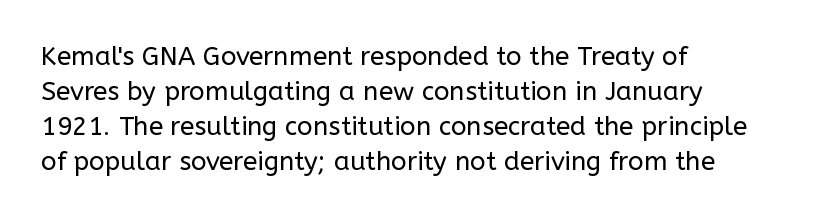
Q: Is the text bold? A: No.
Q: Is the text italic (slanted)? A: No, it is upright.
Q: Is the text underlined? A: No.
Q: How is the paragraph aligned? A: Left-aligned.
Q: Is the spacing between letters normal or unusually wide? A: Normal.
Q: Is the spacing between lines tight, normal or loose? A: Normal.
